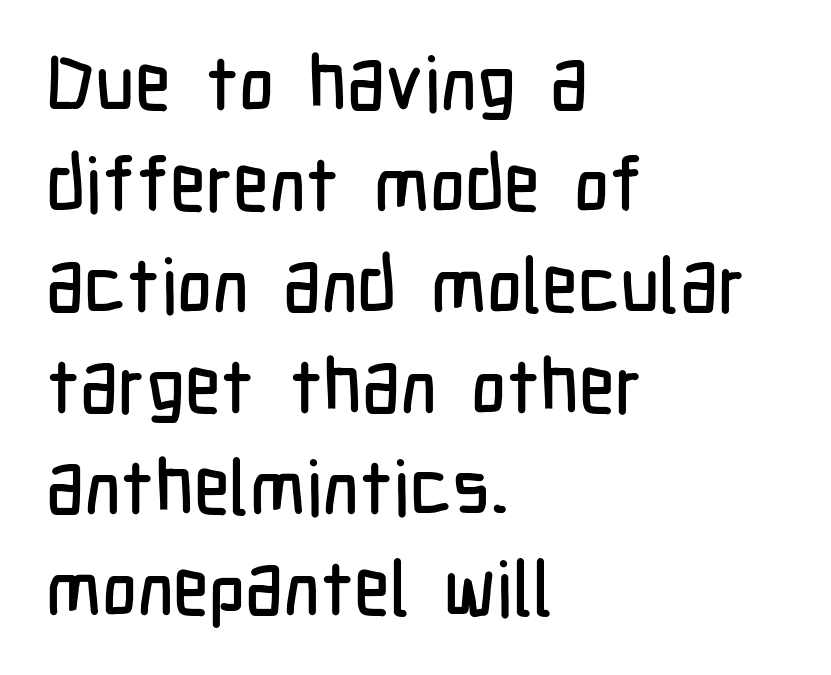
The image shows 76 px condensed sans-serif type, upright; set left-aligned, normal line spacing (1.33x), normal letter spacing, not underlined; low stroke contrast and a medium x-height.
